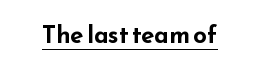
The image shows 24 px bold type, upright; set normal letter spacing, underlined.
